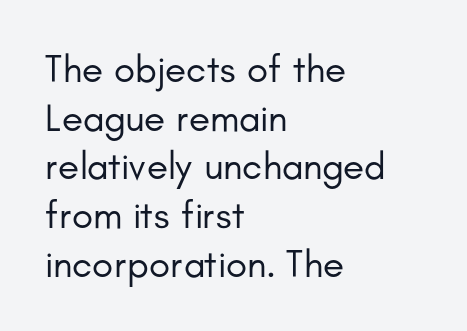
The image shows 39 px regular-weight sans-serif type, upright; set left-aligned, normal line spacing (1.25x), normal letter spacing, not underlined; low stroke contrast and a small x-height.
